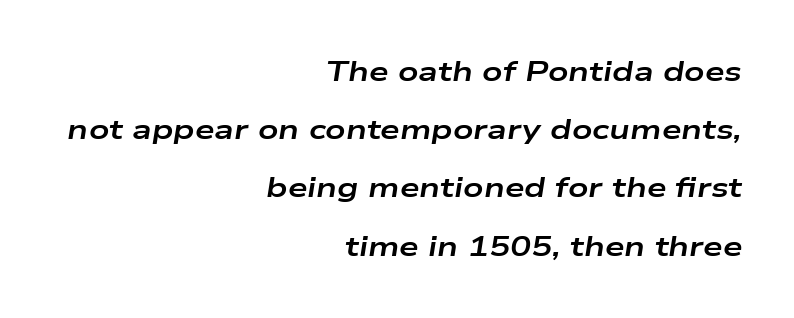
The font is running at its bold setting. Baseline-to-baseline distance is far greater than the letter height. Do the characters align in a grid? No, the font is proportional. Students, note that the glyphs here touch the page at normal intervals. Would a proofreader flag this as italicized? Yes.
